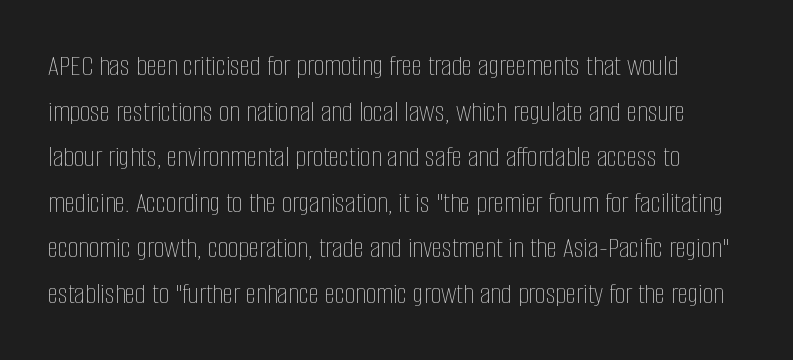
The image shows 30 px thin, condensed type, upright; set normal line spacing (1.52x), normal letter spacing, not underlined; low stroke contrast and a large x-height.
